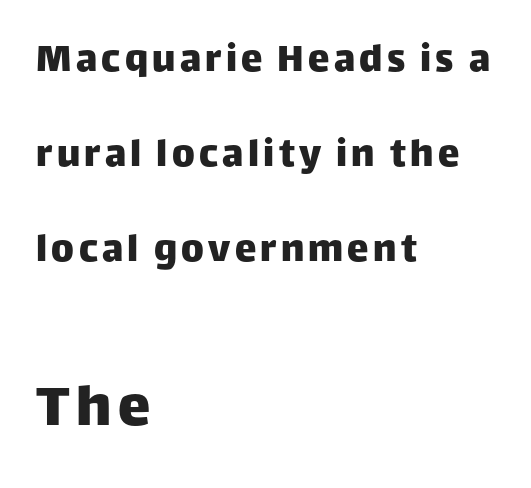
The image shows 65 px sans-serif type, upright; set left-aligned, loose line spacing (2.21x), not underlined; the second (bottom) block is 1.51x larger; low stroke contrast and a large x-height.
